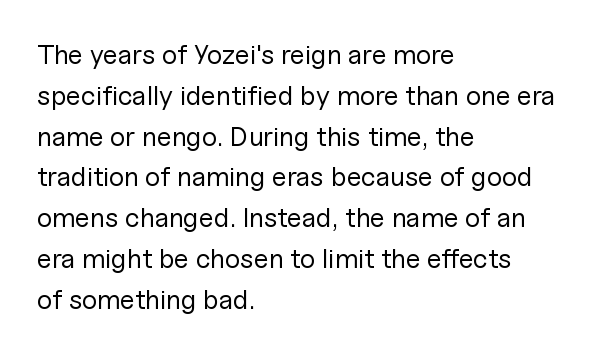
{"italic": "no", "bold": "no", "underline": "no", "align": "left", "line_spacing": "normal", "line_spacing_ratio": 1.51, "letter_spacing": "normal", "letter_spacing_em": 0.0, "glyph_px": 27}
